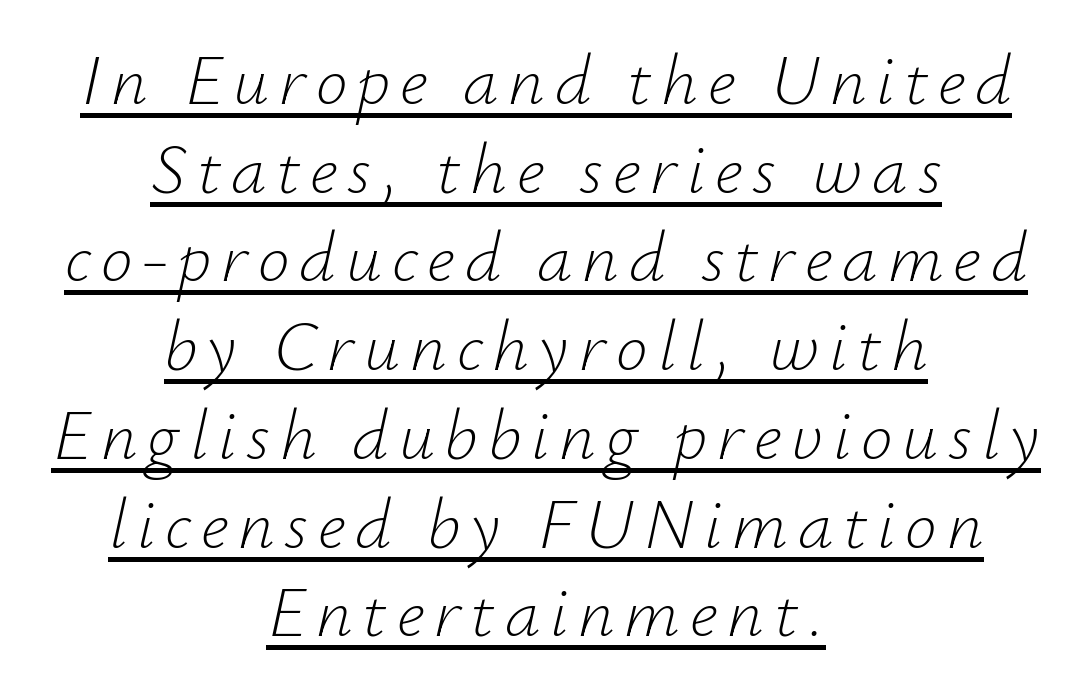
The image shows 71 px light type, italic (leaning right); set centered, normal line spacing (1.25x), underlined; low stroke contrast and a small x-height.
